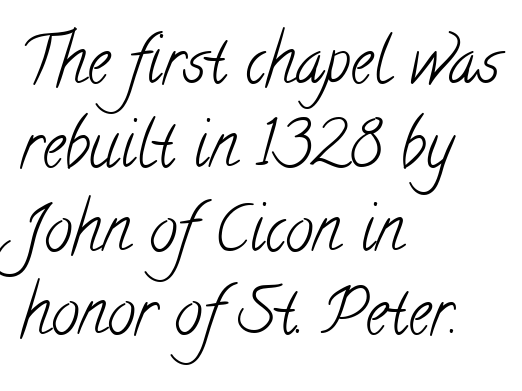
Baseline-to-baseline distance is the conventional proportion of letter height. Nothing unusual about the tracking: characters are spaced as the font intends. The rag falls on the right side of this text block. Ink coverage per letter is moderate at most. The string is rendered with underlining switched off.
